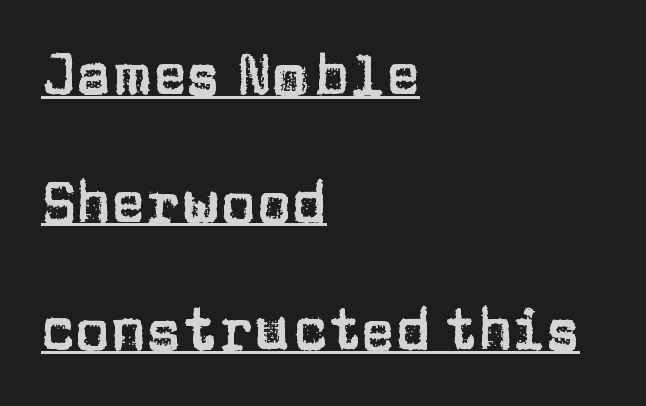
The image shows 58 px sans-serif type, upright; set left-aligned, loose line spacing (2.2x), normal letter spacing, underlined; low stroke contrast and a large x-height.
